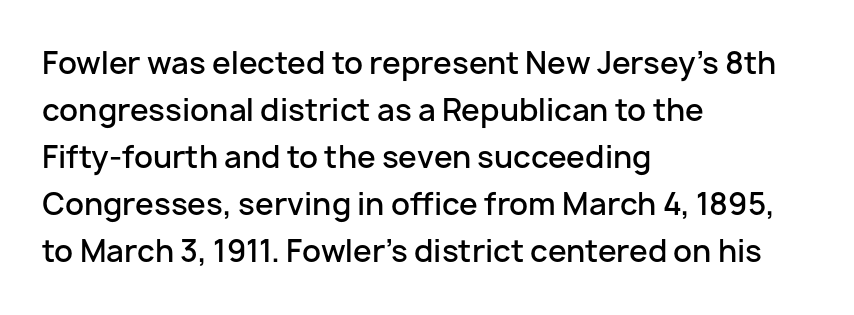
Q: Is the text bold? A: Semi-bold.
Q: Is the text italic (slanted)? A: No, it is upright.
Q: Is the typeface a serif or a sans-serif typeface? A: Sans-serif.
Q: Is the text underlined? A: No.
Q: How is the paragraph aligned? A: Left-aligned.
Q: Is the spacing between letters normal or unusually wide? A: Normal.
Q: Is the spacing between lines tight, normal or loose? A: Normal.
Q: Width (condensed, normal, or wide)? A: Normal.
Q: Stroke contrast? A: Low.
Q: x-height? A: Medium.
Q: Monospaced? A: No.
